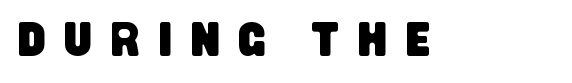
Q: Is the typeface a serif or a sans-serif typeface? A: Sans-serif.
Q: Is the text underlined? A: No.
Q: Is the spacing between letters normal or unusually wide? A: Unusually wide.
Q: Width (condensed, normal, or wide)? A: Condensed.
Q: Stroke contrast? A: Low.
Q: x-height? A: Large.
Q: Monospaced? A: No.
